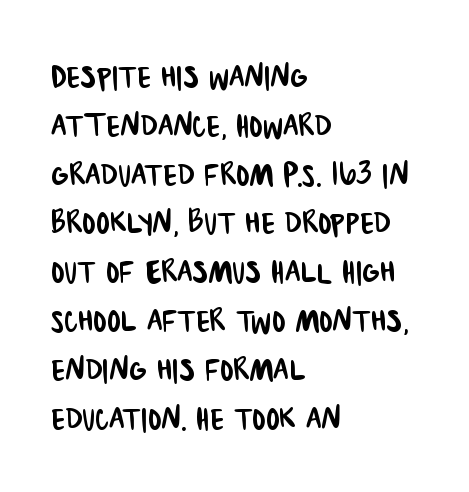
{"serif": "no", "width": "condensed", "stroke_contrast": "low", "x_height": "large", "monospaced": "no", "underline": "no", "align": "left", "line_spacing_ratio": 1.22, "letter_spacing": "normal", "letter_spacing_em": 0.0, "glyph_px": 40}
